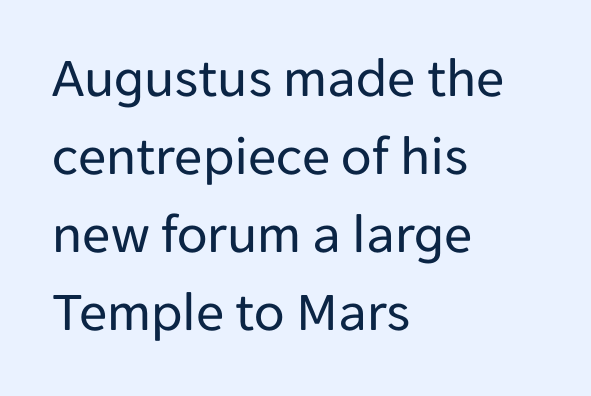
Q: Is the text bold? A: No.
Q: Is the text italic (slanted)? A: No, it is upright.
Q: Is the typeface a serif or a sans-serif typeface? A: Sans-serif.
Q: Is the text underlined? A: No.
Q: How is the paragraph aligned? A: Left-aligned.
Q: Is the spacing between letters normal or unusually wide? A: Normal.
Q: Is the spacing between lines tight, normal or loose? A: Normal.
Q: Width (condensed, normal, or wide)? A: Normal.
Q: Stroke contrast? A: Low.
Q: x-height? A: Medium.
Q: Monospaced? A: No.
